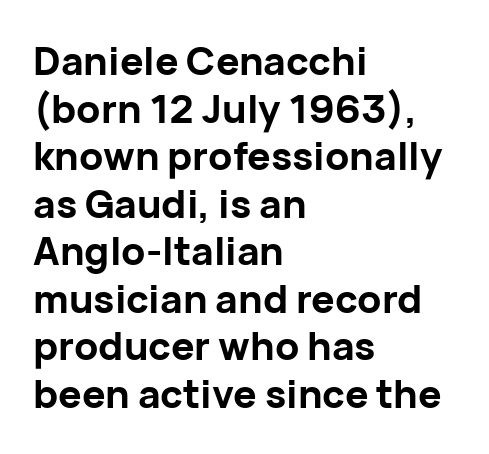
The image shows 39 px bold sans-serif type, upright; set left-aligned, line spacing 1.22x, normal letter spacing, not underlined; low stroke contrast and a medium x-height.
